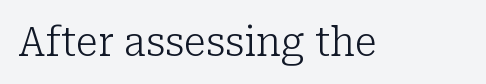
Q: Is the text bold? A: No.
Q: Is the text italic (slanted)? A: No, it is upright.
Q: Is the typeface a serif or a sans-serif typeface? A: Serif.
Q: Is the text underlined? A: No.
Q: Is the spacing between letters normal or unusually wide? A: Normal.
Q: Width (condensed, normal, or wide)? A: Normal.
Q: Stroke contrast? A: Low.
Q: x-height? A: Medium.
Q: Monospaced? A: No.
